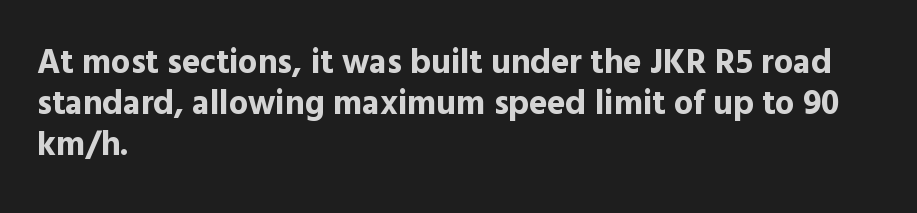
{"serif": "no", "italic": "no", "bold": "yes", "weight": "bold", "width": "normal", "x_height": "medium", "monospaced": "no", "underline": "no", "align": "left", "line_spacing_ratio": 1.2, "letter_spacing": "normal", "letter_spacing_em": 0.0, "glyph_px": 34}
